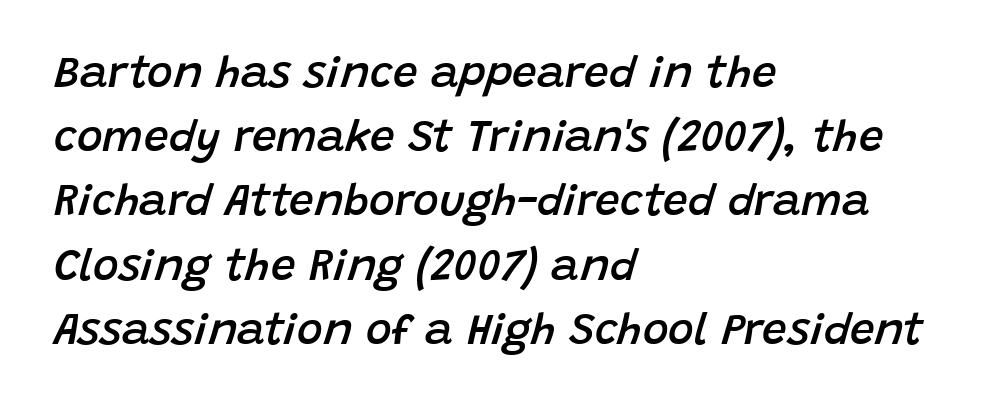
Q: Is the text bold? A: Semi-bold.
Q: Is the text italic (slanted)? A: Yes, it leans right by about 15 degrees.
Q: Is the text underlined? A: No.
Q: How is the paragraph aligned? A: Left-aligned.
Q: Is the spacing between letters normal or unusually wide? A: Normal.
Q: Is the spacing between lines tight, normal or loose? A: Normal.
Q: Width (condensed, normal, or wide)? A: Normal.
Q: Stroke contrast? A: Low.
Q: x-height? A: Large.
Q: Monospaced? A: No.
